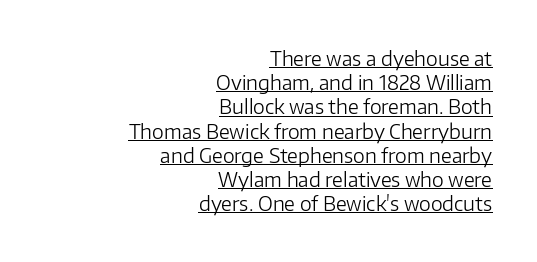
The image shows 20 px text type, upright; set right-aligned, line spacing 1.21x, normal letter spacing, underlined.
